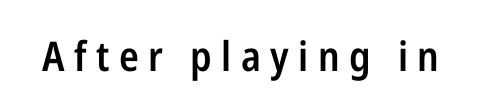
{"serif": "no", "italic": "no", "bold": "semi", "weight": "semibold", "width": "condensed", "stroke_contrast": "low", "x_height": "medium", "monospaced": "no", "underline": "no", "letter_spacing": "wide", "letter_spacing_em": 0.23, "glyph_px": 41}
